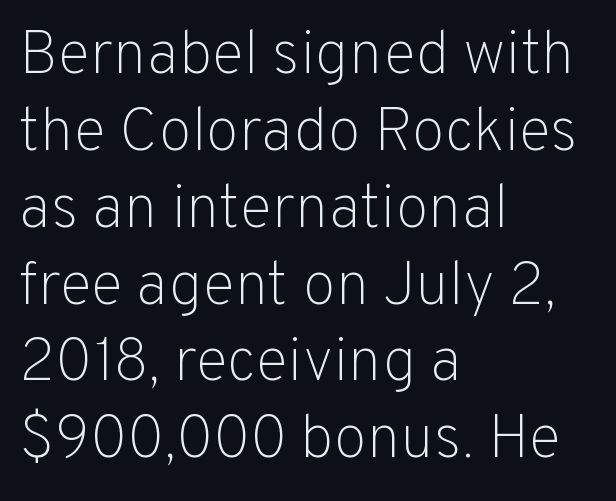
Q: Is the text bold? A: No.
Q: Is the text italic (slanted)? A: No, it is upright.
Q: Is the typeface a serif or a sans-serif typeface? A: Sans-serif.
Q: Is the text underlined? A: No.
Q: How is the paragraph aligned? A: Left-aligned.
Q: Is the spacing between letters normal or unusually wide? A: Normal.
Q: Is the spacing between lines tight, normal or loose? A: Normal.
Q: Width (condensed, normal, or wide)? A: Normal.
Q: Stroke contrast? A: Low.
Q: x-height? A: Medium.
Q: Monospaced? A: No.
